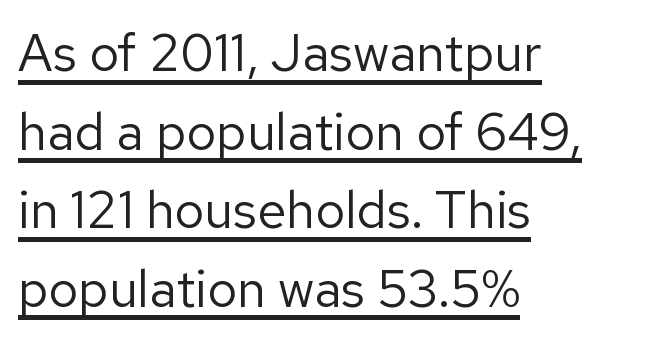
{"serif": "no", "italic": "no", "bold": "no", "weight": "regular", "width": "normal", "stroke_contrast": "low", "x_height": "medium", "monospaced": "no", "underline": "yes", "align": "left", "line_spacing": "normal", "line_spacing_ratio": 1.51, "letter_spacing": "normal", "letter_spacing_em": 0.0, "glyph_px": 52}
